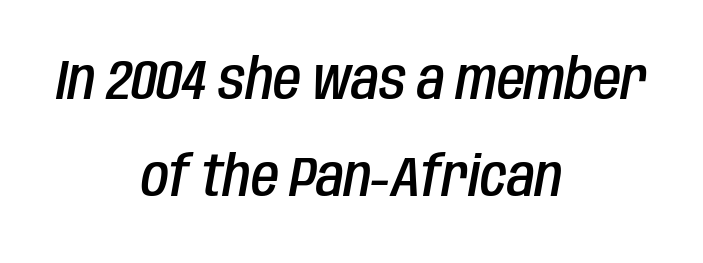
{"italic": "yes", "lean": "right", "slant_degrees": 10, "bold": "semi", "weight": "semibold", "width": "condensed", "stroke_contrast": "low", "x_height": "large", "monospaced": "no", "underline": "no", "align": "center", "line_spacing": "normal", "line_spacing_ratio": 1.7, "letter_spacing": "normal", "letter_spacing_em": 0.0, "glyph_px": 57}
